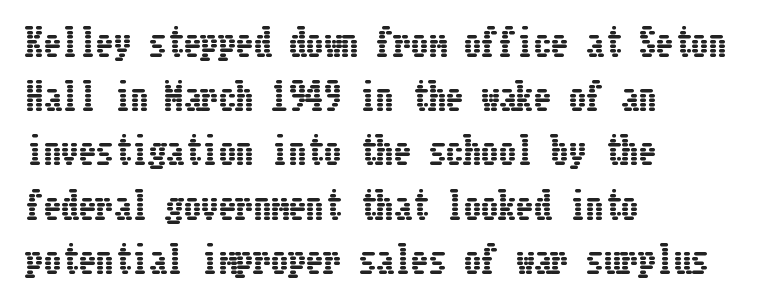
The image shows 35 px condensed type, upright; set left-aligned, normal line spacing (1.55x), normal letter spacing, not underlined; low stroke contrast and a medium x-height.
